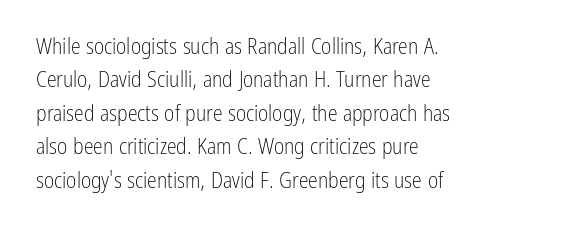
{"italic": "no", "bold": "no", "underline": "no", "align": "left", "line_spacing": "normal", "line_spacing_ratio": 1.52, "letter_spacing": "normal", "letter_spacing_em": 0.0, "glyph_px": 22}
